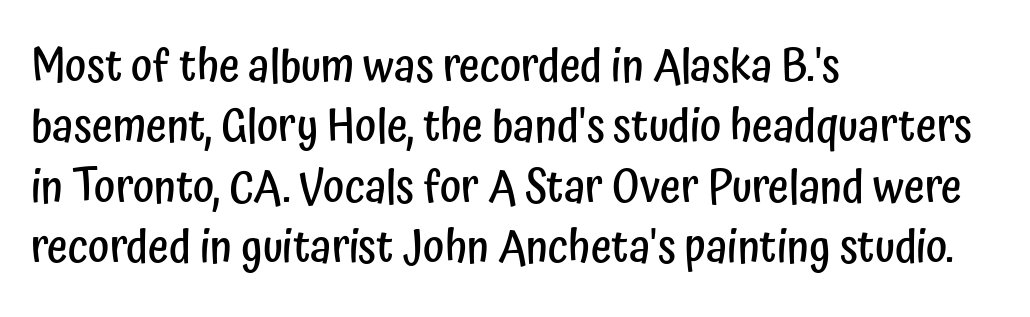
Q: Is the text bold? A: Semi-bold.
Q: Is the text italic (slanted)? A: No, it is upright.
Q: Is the typeface a serif or a sans-serif typeface? A: Sans-serif.
Q: Is the text underlined? A: No.
Q: How is the paragraph aligned? A: Left-aligned.
Q: Is the spacing between letters normal or unusually wide? A: Normal.
Q: Is the spacing between lines tight, normal or loose? A: Normal.
Q: Width (condensed, normal, or wide)? A: Condensed.
Q: Stroke contrast? A: Low.
Q: x-height? A: Medium.
Q: Monospaced? A: No.
